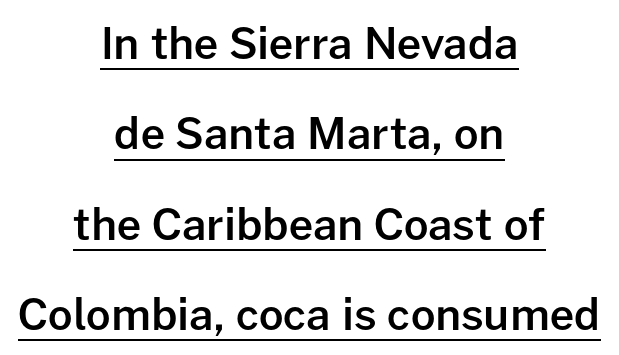
The image shows 43 px semibold sans-serif type, upright; set centered, loose line spacing (2.1x), normal letter spacing, underlined; low stroke contrast and a medium x-height.
